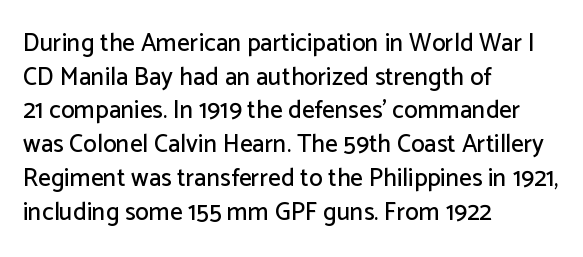
{"italic": "no", "underline": "no", "align": "left", "line_spacing": "normal", "line_spacing_ratio": 1.35, "letter_spacing": "normal", "letter_spacing_em": 0.0, "glyph_px": 25}
